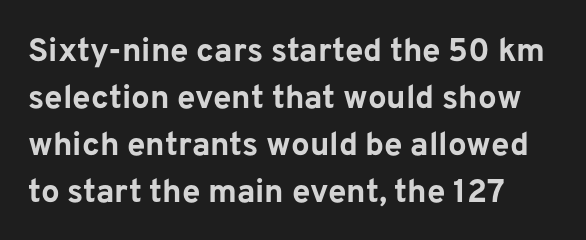
{"serif": "no", "italic": "no", "bold": "yes", "weight": "bold", "width": "normal", "stroke_contrast": "low", "x_height": "medium", "monospaced": "no", "underline": "no", "align": "left", "line_spacing": "normal", "line_spacing_ratio": 1.42, "letter_spacing": "normal", "letter_spacing_em": 0.0, "glyph_px": 33}
